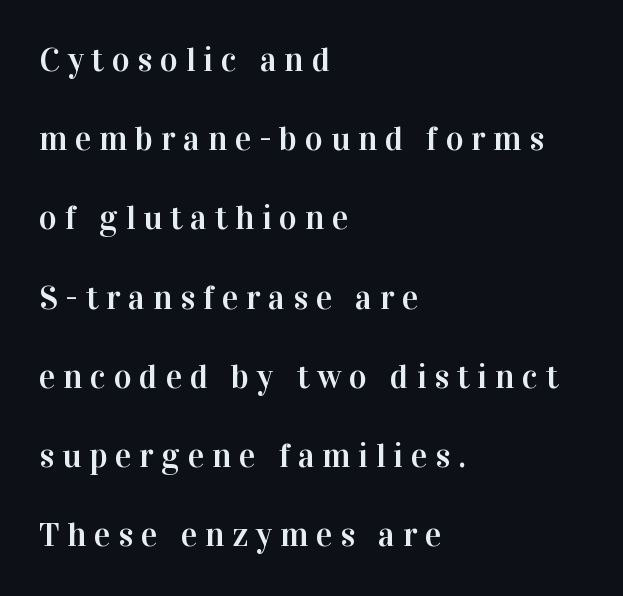
Compared with typical body copy, the letter spacing here is much looser. Serifs: yes, visible at the terminals of the letterforms. Varying glyph widths throughout — classic text-font behaviour. Nope, not italic — everything's standing straight.
